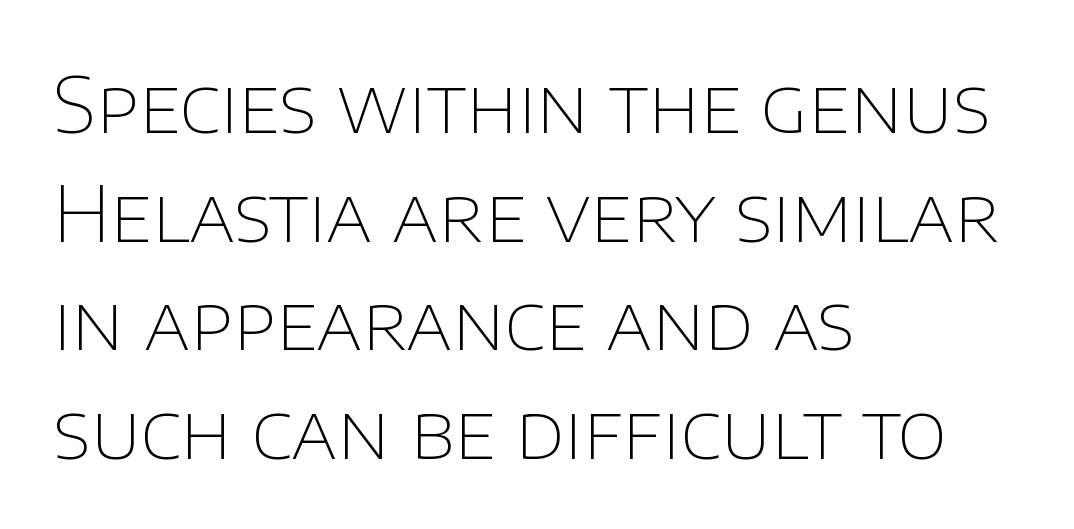
The image shows 77 px thin sans-serif type, upright; set left-aligned, normal line spacing (1.41x), normal letter spacing, not underlined; low stroke contrast and a large x-height.
